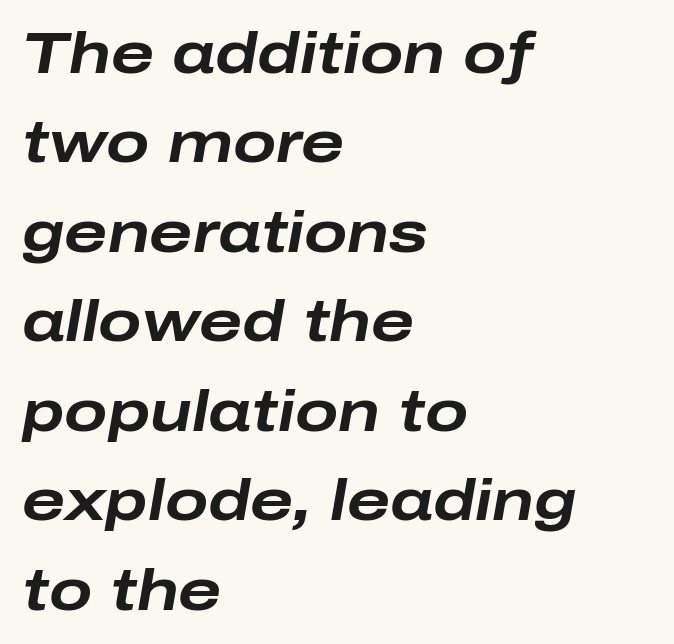
The string is rendered with underlining switched off. The gaps between neighbouring characters are ordinary and unremarkable. Slant detected: the letters are inclined. This sample keeps an unexceptional amount of space between lines. Bold? Absolutely — the strokes are thick and heavy.
